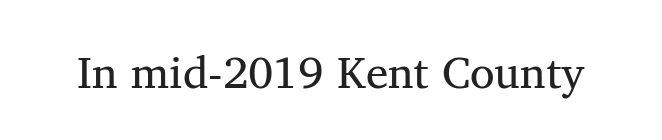
The image shows 45 px regular-weight serif type; set normal letter spacing, not underlined; medium stroke contrast and a medium x-height.
